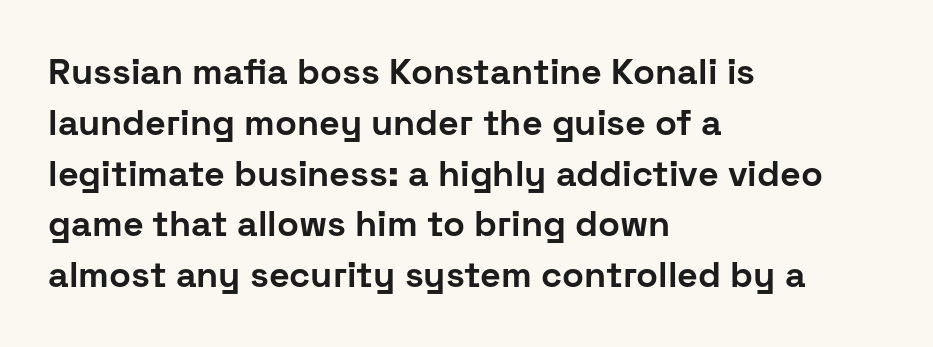
The image shows 36 px bold sans-serif type, upright; set left-aligned, normal line spacing (1.41x), normal letter spacing, not underlined; low stroke contrast and a medium x-height.
